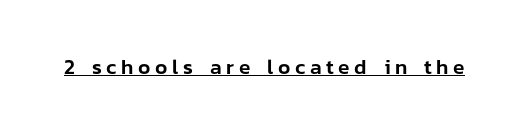
These lines were composed using upright roman letters. This sample carries an underscore along the baseline area. In terms of letterspacing, this is a distinctly airy, spread setting.
